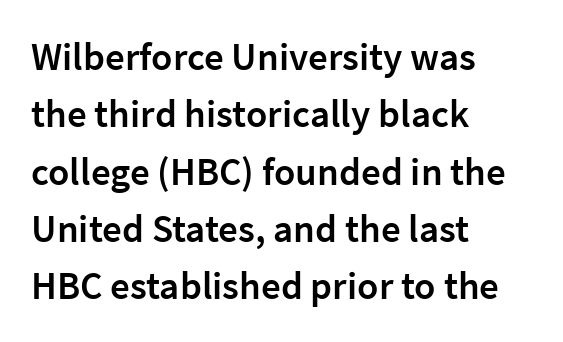
The image shows 39 px semibold sans-serif type, upright; set left-aligned, normal line spacing (1.47x), normal letter spacing, not underlined; low stroke contrast and a medium x-height.
